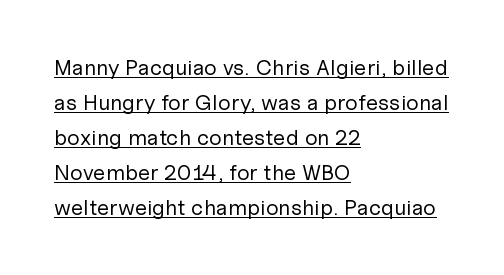
The image shows 22 px text type, upright; set left-aligned, normal line spacing (1.59x), normal letter spacing, underlined.
